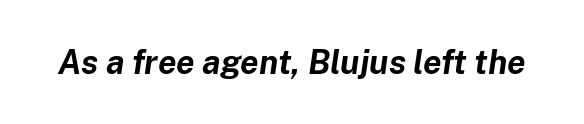
You could not count columns in this text — the font is proportionally spaced. Has an underline been added? It has not. The face used here has the dense, thick strokes of a bold. Words appear dense and cohesive because spacing is normal. Does the lettering tilt? It does — this is italic.
